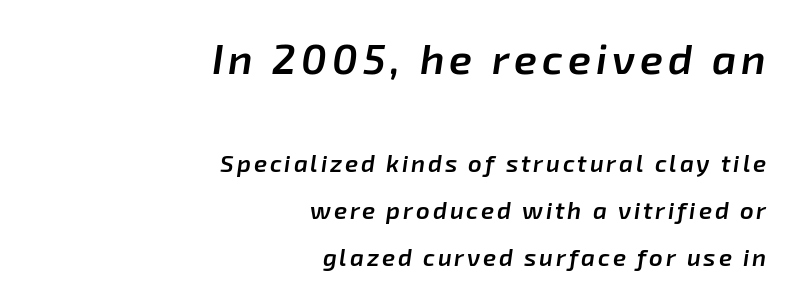
The image shows 42 px semibold type, italic (leaning right); set right-aligned, loose line spacing (1.96x), not underlined; the first (top) block is 1.75x larger; low stroke contrast and a medium x-height.
